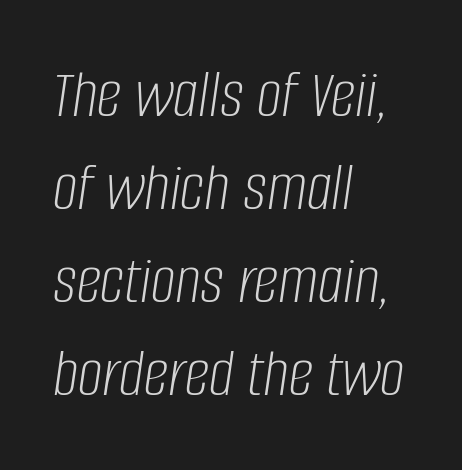
Q: Is the text bold? A: No.
Q: Is the text italic (slanted)? A: Yes, it leans right by about 8 degrees.
Q: Is the text underlined? A: No.
Q: How is the paragraph aligned? A: Left-aligned.
Q: Is the spacing between letters normal or unusually wide? A: Normal.
Q: Is the spacing between lines tight, normal or loose? A: Normal.
Q: Width (condensed, normal, or wide)? A: Condensed.
Q: Stroke contrast? A: Low.
Q: x-height? A: Large.
Q: Monospaced? A: No.
